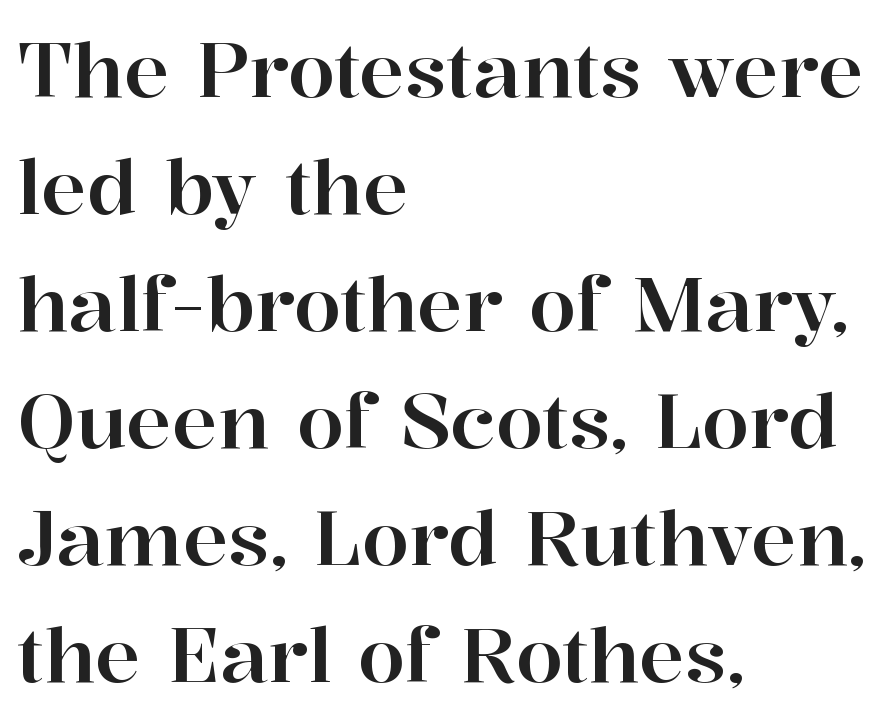
Q: Is the text italic (slanted)? A: No, it is upright.
Q: Is the typeface a serif or a sans-serif typeface? A: Serif.
Q: Is the text underlined? A: No.
Q: How is the paragraph aligned? A: Left-aligned.
Q: Is the spacing between letters normal or unusually wide? A: Normal.
Q: Is the spacing between lines tight, normal or loose? A: Normal.
Q: Width (condensed, normal, or wide)? A: Normal.
Q: Stroke contrast? A: High.
Q: x-height? A: Medium.
Q: Monospaced? A: No.
